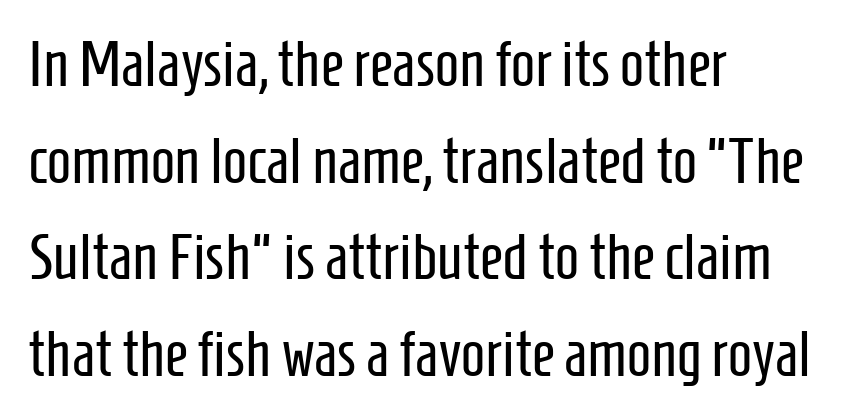
Decoration check: the copy has no underline. Character widths vary here, with narrow letters taking less room than wide ones. One glance says typical: line gaps are just what's usual. Line starts are locked; line ends wander.
